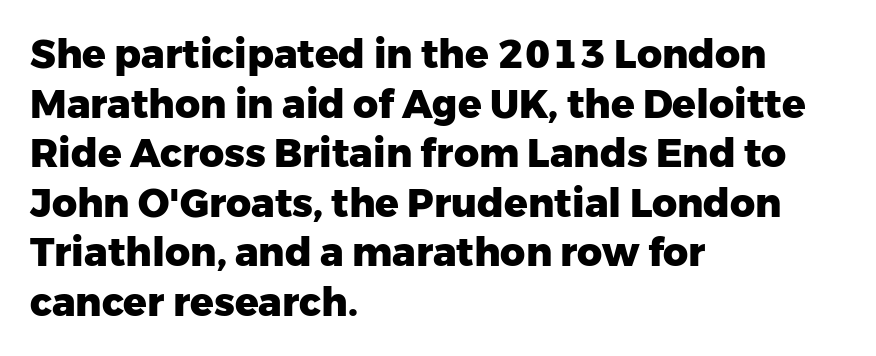
Q: Is the text bold? A: Yes.
Q: Is the text italic (slanted)? A: No, it is upright.
Q: Is the typeface a serif or a sans-serif typeface? A: Sans-serif.
Q: Is the text underlined? A: No.
Q: How is the paragraph aligned? A: Left-aligned.
Q: Is the spacing between letters normal or unusually wide? A: Normal.
Q: Is the spacing between lines tight, normal or loose? A: Normal.
Q: Width (condensed, normal, or wide)? A: Normal.
Q: Stroke contrast? A: Low.
Q: x-height? A: Medium.
Q: Monospaced? A: No.
